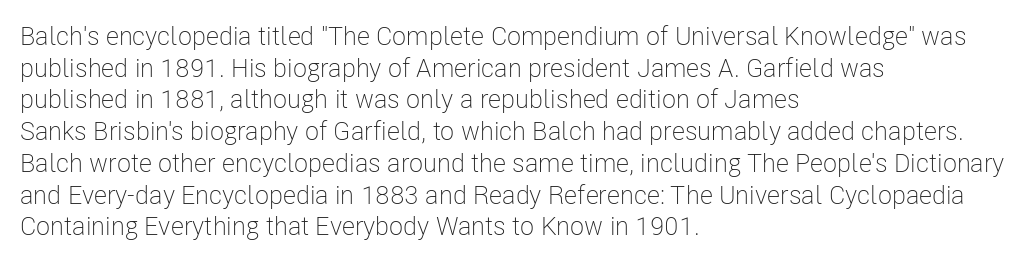
The image shows 26 px text type, upright; set left-aligned, line spacing 1.22x, normal letter spacing, not underlined.
